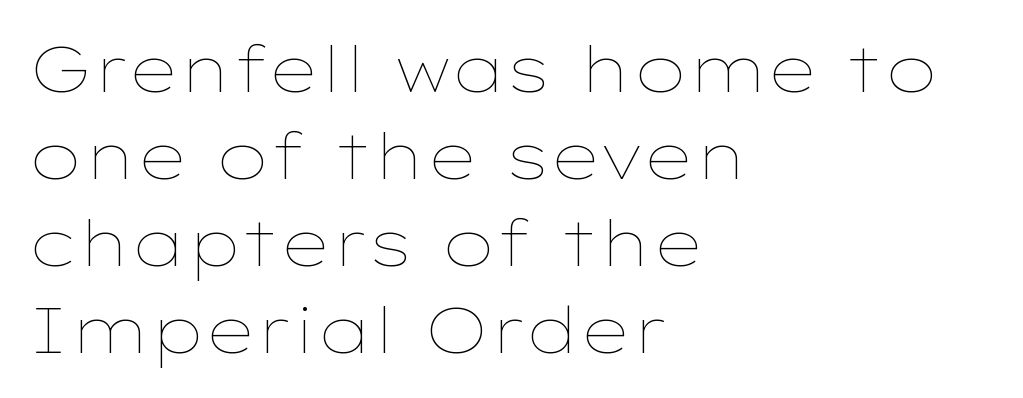
{"italic": "no", "bold": "no", "weight": "thin", "width": "wide", "stroke_contrast": "low", "x_height": "medium", "monospaced": "no", "underline": "no", "align": "left", "line_spacing": "normal", "line_spacing_ratio": 1.36, "letter_spacing": "normal", "letter_spacing_em": 0.0, "glyph_px": 64}
